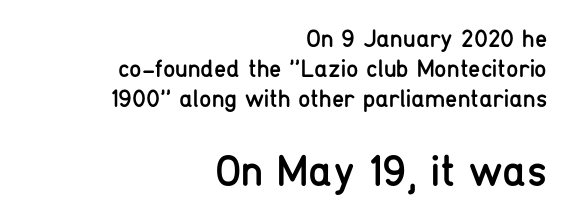
The specimen omits any rule beneath the text block's lines. A typesetter would mark this as roman, not italic. The passage shown is typeset with a sans-serif family. Alignment: flush right. You get the small type first, then a jump to larger type.
